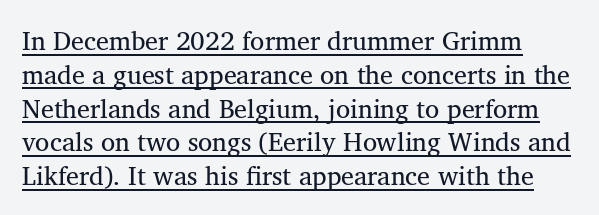
The image shows 26 px text type, upright; set normal line spacing (1.3x), normal letter spacing, underlined.
